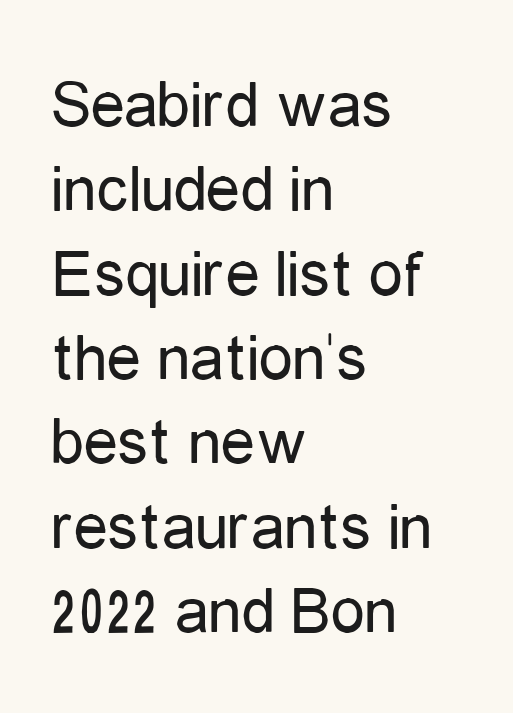
{"serif": "no", "italic": "no", "bold": "no", "weight": "regular", "width": "condensed", "stroke_contrast": "low", "x_height": "medium", "monospaced": "no", "underline": "no", "align": "left", "line_spacing_ratio": 1.24, "letter_spacing": "normal", "letter_spacing_em": 0.0, "glyph_px": 68}
